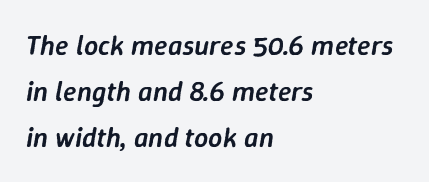
The passage shown is typed in a proportional face where columns would drift. Just letters on the line, the space beneath them empty. Looking at the ascenders, they clearly lean. Emphasis by weight is partial: semibold. Each new line begins a customary step beneath the previous one.
